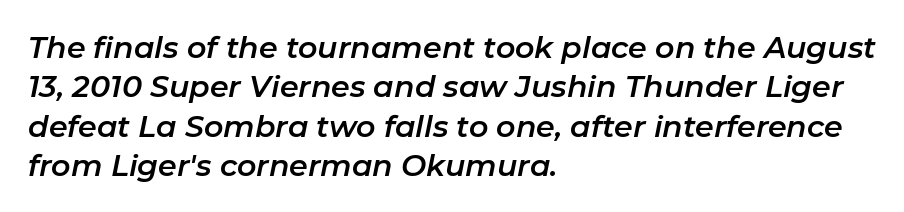
The image shows 30 px text type, italic (leaning right); set left-aligned, normal line spacing (1.31x), normal letter spacing, not underlined; low stroke contrast and a medium x-height.
